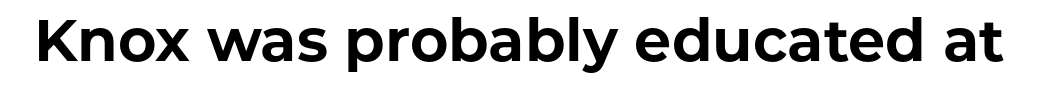
Q: Is the text bold? A: Yes.
Q: Is the text italic (slanted)? A: No, it is upright.
Q: Is the typeface a serif or a sans-serif typeface? A: Sans-serif.
Q: Is the text underlined? A: No.
Q: Is the spacing between letters normal or unusually wide? A: Normal.
Q: Width (condensed, normal, or wide)? A: Normal.
Q: Stroke contrast? A: Low.
Q: x-height? A: Medium.
Q: Monospaced? A: No.
